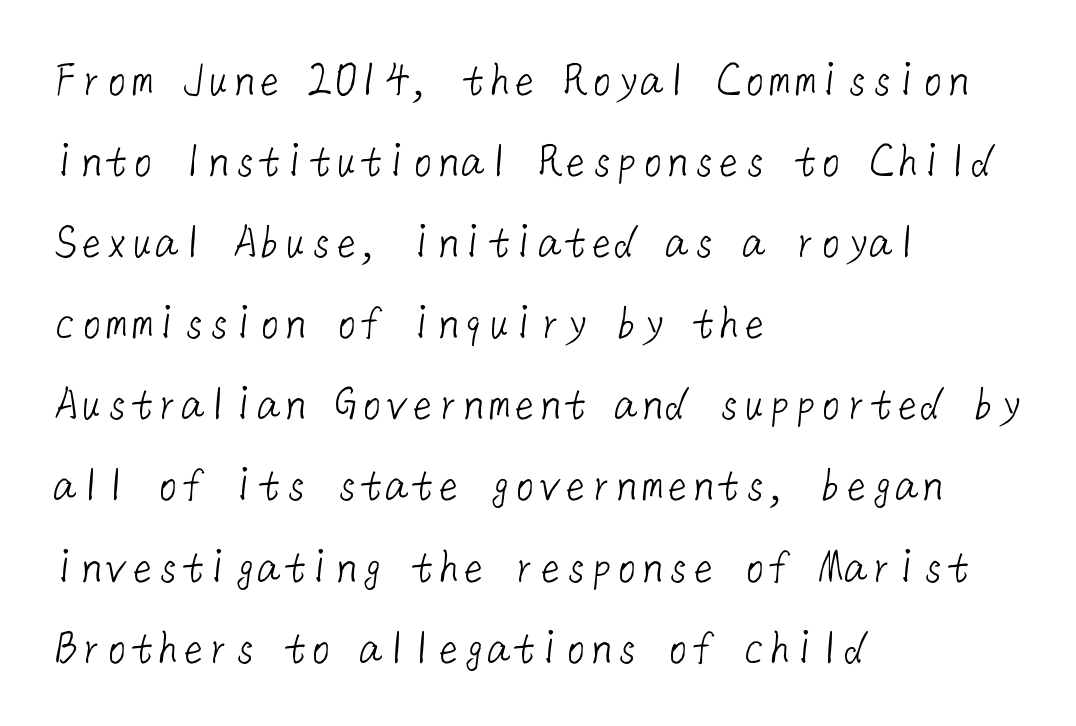
Q: Is the text bold? A: No.
Q: Is the typeface a serif or a sans-serif typeface? A: Sans-serif.
Q: Is the text underlined? A: No.
Q: How is the paragraph aligned? A: Left-aligned.
Q: Is the spacing between letters normal or unusually wide? A: Normal.
Q: Is the spacing between lines tight, normal or loose? A: Normal.
Q: Width (condensed, normal, or wide)? A: Normal.
Q: Stroke contrast? A: Low.
Q: x-height? A: Medium.
